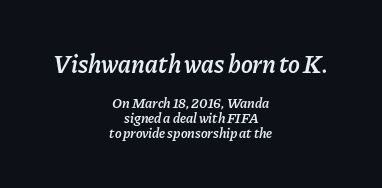
Q: Is the text bold? A: Semi-bold.
Q: Is the text italic (slanted)? A: Yes, it leans right by about 11 degrees.
Q: Is the text underlined? A: No.
Q: How is the paragraph aligned? A: Centered.
Q: Is the spacing between letters normal or unusually wide? A: Normal.
Q: Is the spacing between lines tight, normal or loose? A: Tight.
Q: Which block of text is set in a larger size, the first (top) or the second (bottom)? A: The first (top) one.
